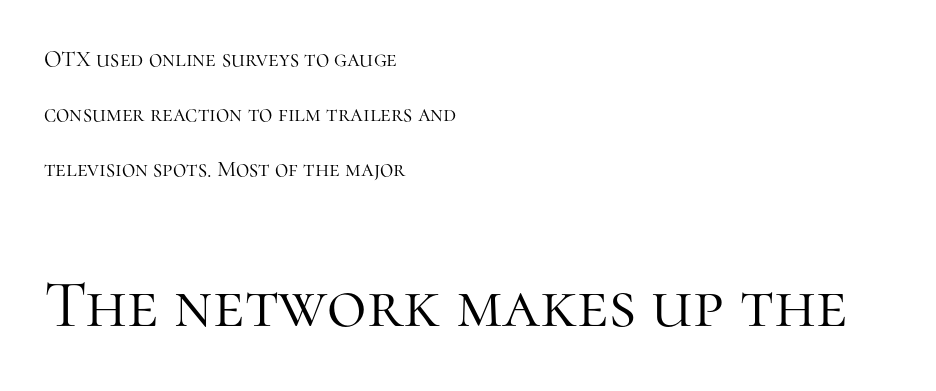
Letterform terminals end in serifs throughout the passage. Tracking here is standard; glyphs follow each other at the usual distance. Italic? Not at all — the glyphs are vertical. Leading is clearly above the norm, producing a sparse column. These lines stack with their left ends in a neat column. Underlining? Definitely not there.
